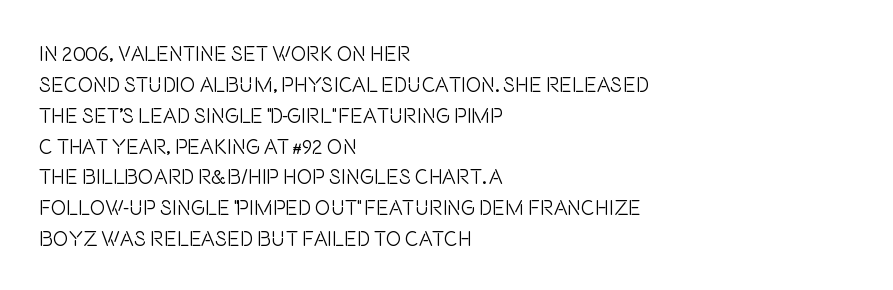
Q: Is the text bold? A: No.
Q: Is the text italic (slanted)? A: No, it is upright.
Q: Is the text underlined? A: No.
Q: How is the paragraph aligned? A: Left-aligned.
Q: Is the spacing between letters normal or unusually wide? A: Normal.
Q: Is the spacing between lines tight, normal or loose? A: Normal.
